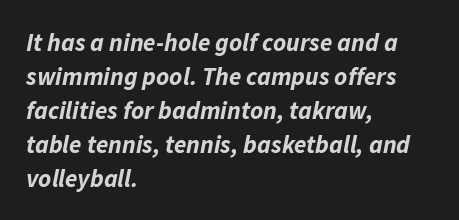
A student would call this left alignment; a typographer would say flush left, rag right. Inter-character spacing is left at the font's built-in metrics. Does the leading feel generous? No, just average. The foot of each line stays bare and open. Posture: slanted.
